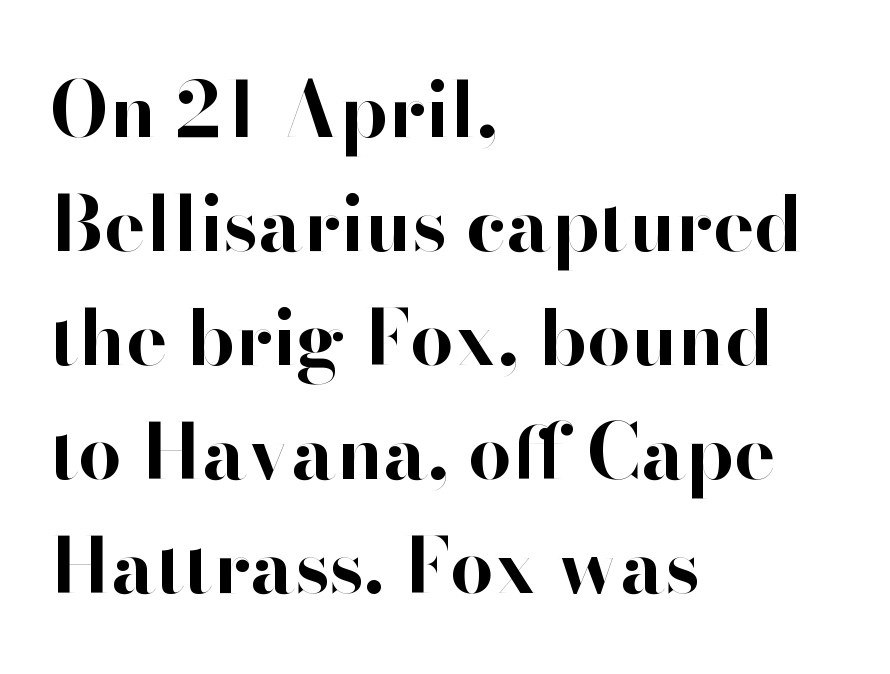
{"serif": "no", "italic": "no", "bold": "yes", "weight": "bold", "width": "normal", "stroke_contrast": "high", "x_height": "small", "monospaced": "no", "underline": "no", "align": "left", "line_spacing": "normal", "line_spacing_ratio": 1.48, "letter_spacing": "normal", "letter_spacing_em": 0.0, "glyph_px": 77}
